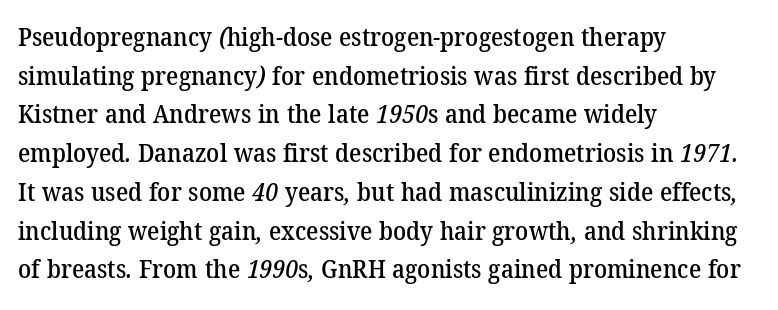
Q: Is the text underlined? A: No.
Q: How is the paragraph aligned? A: Left-aligned.
Q: Is the spacing between letters normal or unusually wide? A: Normal.
Q: Is the spacing between lines tight, normal or loose? A: Normal.
